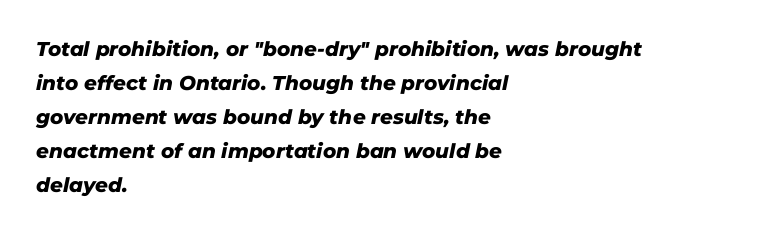
An italicized treatment has been applied to the whole sample. Rows of type keep a routine distance in the vertical direction. What stands out about the letter spacing? Nothing — it is the standard amount. Descenders are the only things crossing below the line. What weight is shown? A full bold with thick strokes.
